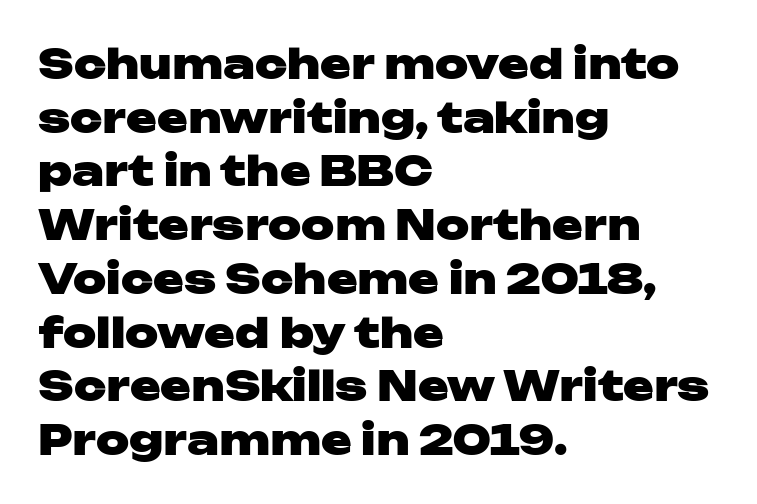
The image shows 41 px heavy, wide sans-serif type, upright; set left-aligned, normal line spacing (1.31x), normal letter spacing, not underlined; low stroke contrast and a medium x-height.
